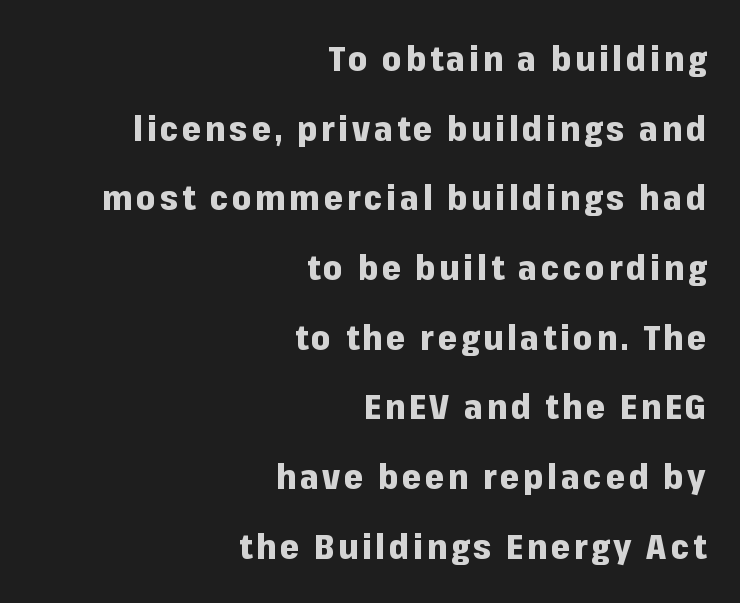
The image shows 34 px heavy sans-serif type, upright; set right-aligned, loose line spacing (2.05x), not underlined; low stroke contrast and a medium x-height.
